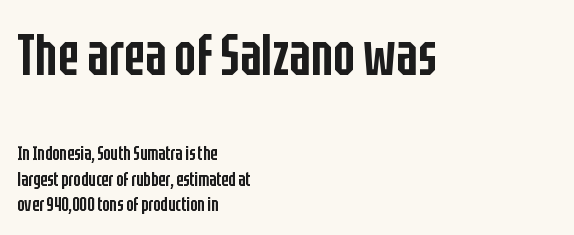
{"serif": "no", "italic": "no", "bold": "semi", "weight": "semibold", "width": "condensed", "stroke_contrast": "low", "x_height": "large", "monospaced": "no", "underline": "no", "align": "left", "line_spacing": "normal", "line_spacing_ratio": 1.34, "letter_spacing": "normal", "letter_spacing_em": 0.0, "larger_block": "first", "size_ratio": 3.05, "glyph_px": 58}
